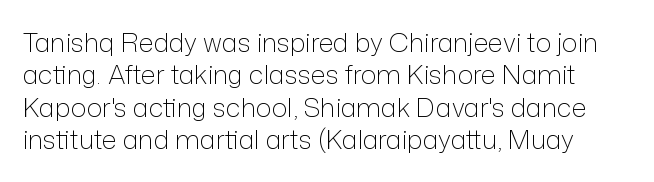
{"italic": "no", "bold": "no", "underline": "no", "line_spacing": "normal", "line_spacing_ratio": 1.25, "letter_spacing": "normal", "letter_spacing_em": 0.0, "glyph_px": 26}
